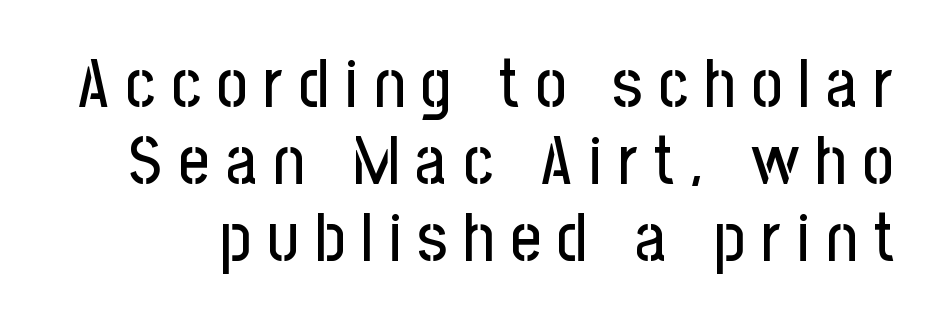
Q: Is the text italic (slanted)? A: No, it is upright.
Q: Is the typeface a serif or a sans-serif typeface? A: Sans-serif.
Q: Is the text underlined? A: No.
Q: Is the spacing between letters normal or unusually wide? A: Unusually wide.
Q: Is the spacing between lines tight, normal or loose? A: Tight.
Q: Width (condensed, normal, or wide)? A: Condensed.
Q: Stroke contrast? A: Low.
Q: x-height? A: Medium.
Q: Monospaced? A: No.
